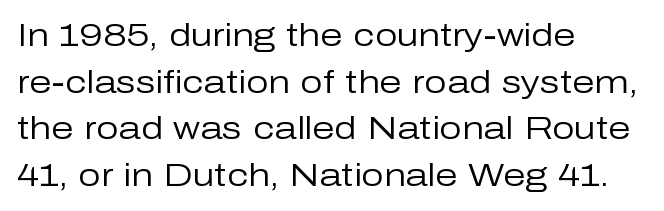
Notice how the stems are strictly vertical — no italics here. The passage shown is typeset with a sans-serif family. There is no visible air inserted between adjacent glyphs. The passage shown is not bold in any degree. Rows of type keep a routine distance in the vertical direction. Here the designer chose a conventional face with non-uniform glyph widths.
